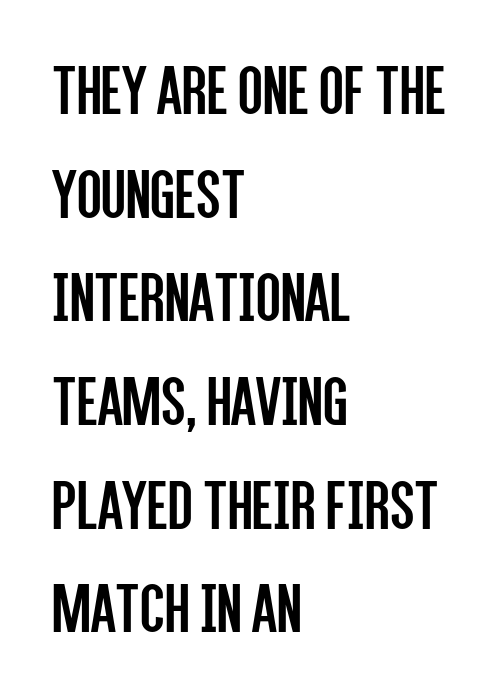
Proportional: the letters do not fall into vertical columns. This sample is left-justified, so line endings fall wherever the words run out. Type style note: lacks serifs. Lines of text with bare space underneath.
